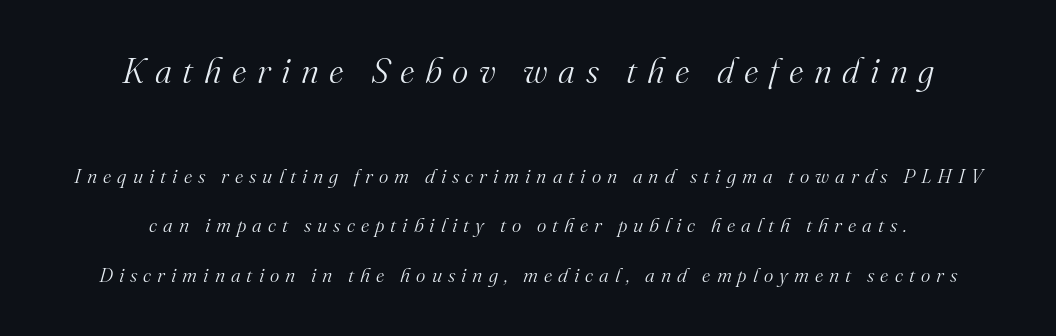
Q: Is the text bold? A: No.
Q: Is the text italic (slanted)? A: Yes, it leans right by about 16 degrees.
Q: Is the typeface a serif or a sans-serif typeface? A: Serif.
Q: Is the text underlined? A: No.
Q: How is the paragraph aligned? A: Centered.
Q: Is the spacing between letters normal or unusually wide? A: Unusually wide.
Q: Is the spacing between lines tight, normal or loose? A: Loose.
Q: Which block of text is set in a larger size, the first (top) or the second (bottom)? A: The first (top) one.
Q: Width (condensed, normal, or wide)? A: Normal.
Q: Stroke contrast? A: Medium.
Q: x-height? A: Small.
Q: Monospaced? A: No.
